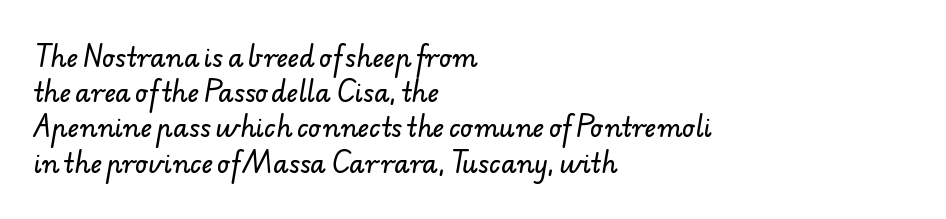
Notice how the passage keeps a crisp vertical edge on the left only. Glance below the letters and you will spot only blank space. Letter spacing: default. One glance says typical: line gaps are just what's usual.
